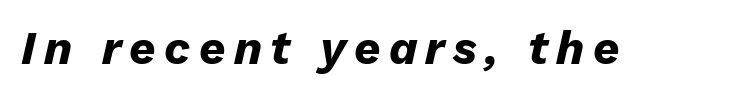
The image shows 46 px heavy type, italic (leaning right); set not underlined; low stroke contrast and a medium x-height.
